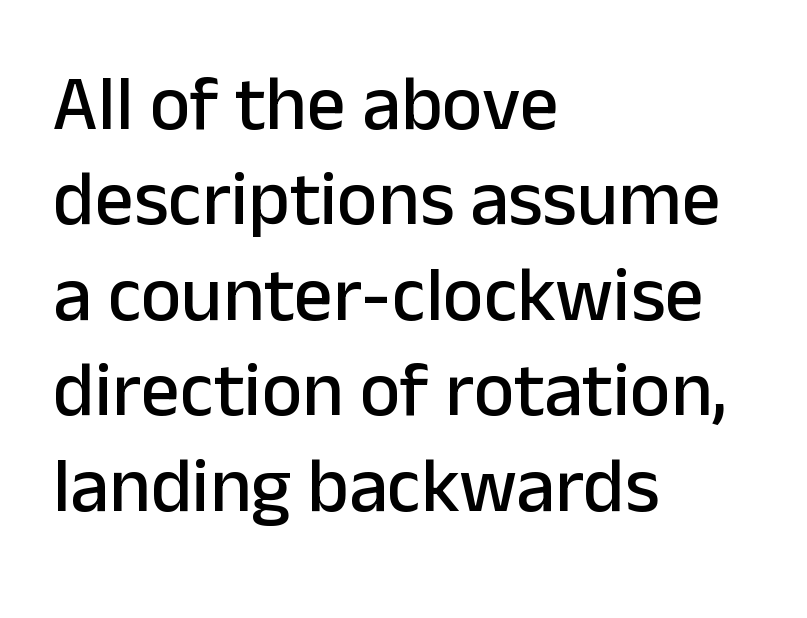
{"serif": "no", "italic": "no", "width": "normal", "stroke_contrast": "low", "x_height": "medium", "monospaced": "no", "underline": "no", "align": "left", "line_spacing_ratio": 1.24, "letter_spacing": "normal", "letter_spacing_em": 0.0, "glyph_px": 77}
